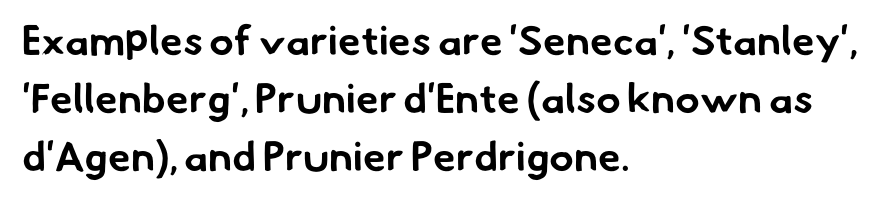
Q: Is the text bold? A: Yes.
Q: Is the typeface a serif or a sans-serif typeface? A: Sans-serif.
Q: Is the text underlined? A: No.
Q: How is the paragraph aligned? A: Left-aligned.
Q: Is the spacing between letters normal or unusually wide? A: Normal.
Q: Is the spacing between lines tight, normal or loose? A: Normal.
Q: Width (condensed, normal, or wide)? A: Normal.
Q: Stroke contrast? A: Low.
Q: x-height? A: Small.
Q: Monospaced? A: No.
